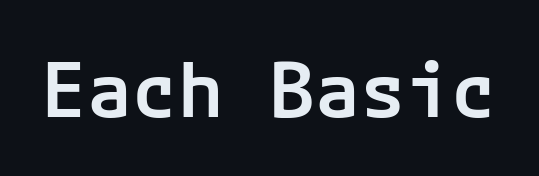
Lines of text with bare space underneath. Does the type have serifs? No, each stem ends abruptly. The font's upright variant was chosen for this text. Its strokes are somewhat broadened, the hallmark of semibold type. The letters sit at their default tracking, neither squeezed nor spread.
